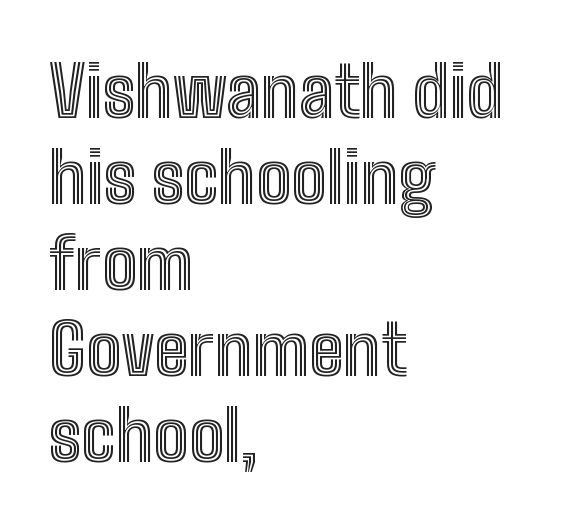
{"italic": "no", "width": "condensed", "x_height": "medium", "monospaced": "no", "underline": "no", "align": "left", "line_spacing_ratio": 1.23, "letter_spacing": "normal", "letter_spacing_em": 0.0, "glyph_px": 70}
